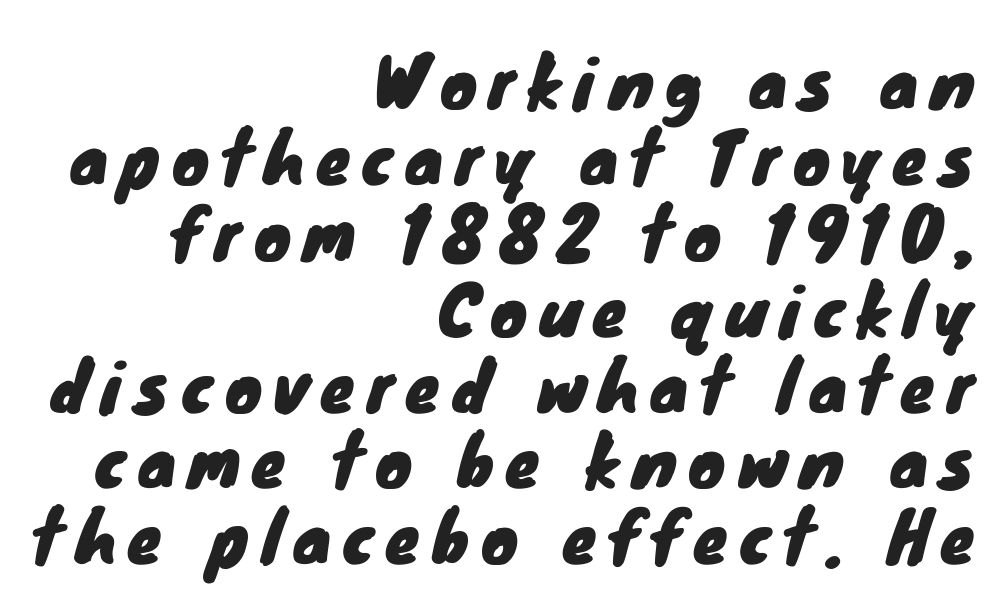
{"serif": "no", "width": "normal", "stroke_contrast": "low", "x_height": "small", "monospaced": "no", "underline": "no", "align": "right", "line_spacing": "tight", "line_spacing_ratio": 1.1, "glyph_px": 69}
